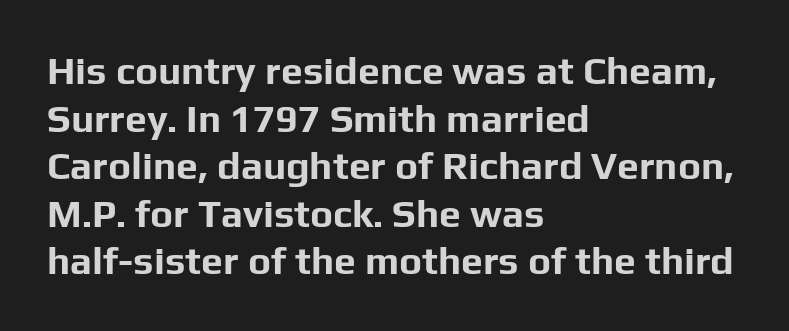
{"serif": "no", "italic": "no", "bold": "yes", "weight": "bold", "width": "normal", "stroke_contrast": "low", "x_height": "medium", "monospaced": "no", "underline": "no", "align": "left", "line_spacing_ratio": 1.22, "letter_spacing": "normal", "letter_spacing_em": 0.0, "glyph_px": 39}
